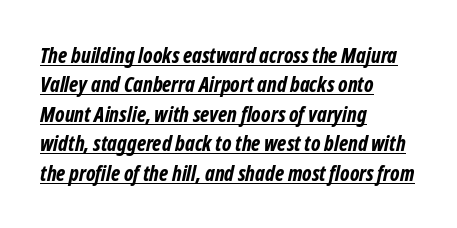
Q: Is the text bold? A: Yes.
Q: Is the text underlined? A: Yes.
Q: How is the paragraph aligned? A: Left-aligned.
Q: Is the spacing between letters normal or unusually wide? A: Normal.
Q: Is the spacing between lines tight, normal or loose? A: Normal.
